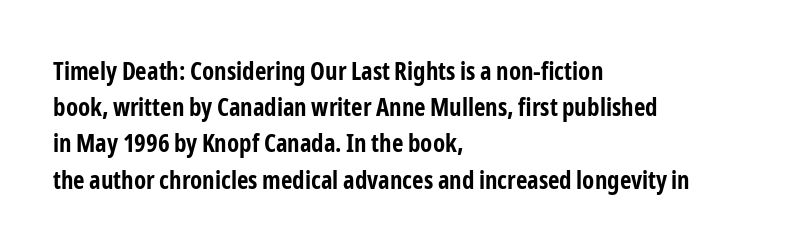
{"italic": "no", "bold": "yes", "underline": "no", "align": "left", "line_spacing": "normal", "line_spacing_ratio": 1.45, "letter_spacing": "normal", "letter_spacing_em": 0.0, "glyph_px": 25}
